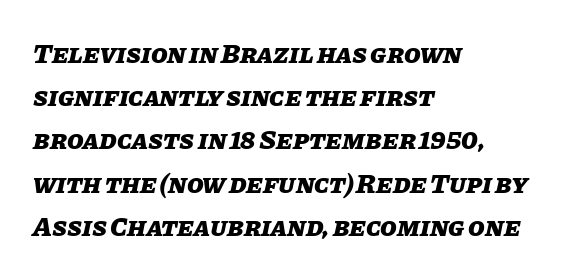
{"italic": "yes", "lean": "right", "slant_degrees": 11, "bold": "yes", "underline": "no", "align": "left", "line_spacing": "normal", "line_spacing_ratio": 1.6, "letter_spacing": "normal", "letter_spacing_em": 0.0, "glyph_px": 27}
